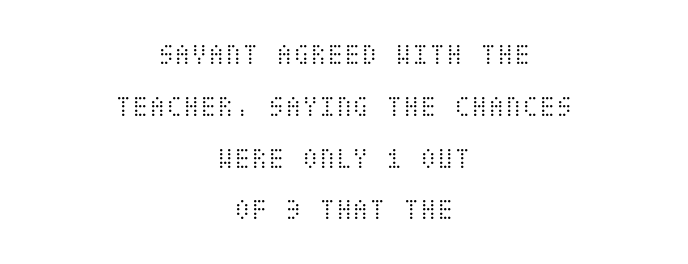
{"italic": "no", "bold": "no", "weight": "light", "width": "condensed", "stroke_contrast": "medium", "x_height": "large", "underline": "no", "align": "center", "line_spacing": "normal", "line_spacing_ratio": 1.67, "letter_spacing": "normal", "letter_spacing_em": 0.0, "glyph_px": 31}
